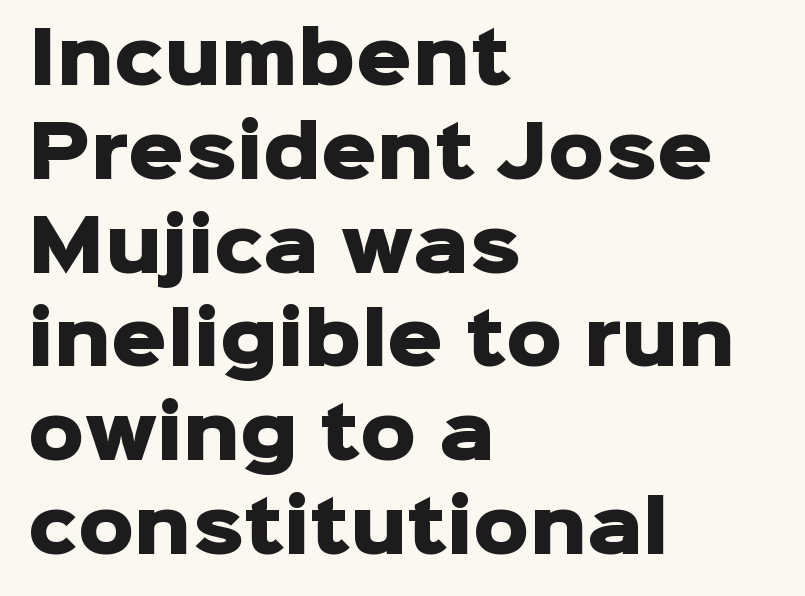
Q: Is the text bold? A: Yes.
Q: Is the text italic (slanted)? A: No, it is upright.
Q: Is the typeface a serif or a sans-serif typeface? A: Sans-serif.
Q: Is the text underlined? A: No.
Q: How is the paragraph aligned? A: Left-aligned.
Q: Is the spacing between letters normal or unusually wide? A: Normal.
Q: Is the spacing between lines tight, normal or loose? A: Normal.
Q: Width (condensed, normal, or wide)? A: Normal.
Q: Stroke contrast? A: Low.
Q: x-height? A: Medium.
Q: Monospaced? A: No.
